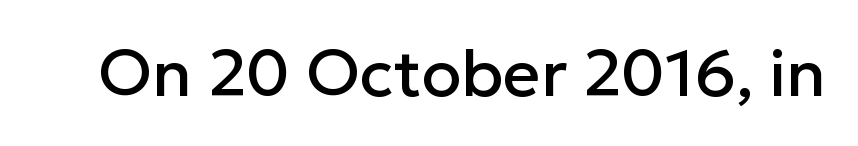
The image shows 65 px sans-serif type, upright; set normal letter spacing, not underlined; low stroke contrast and a medium x-height.
